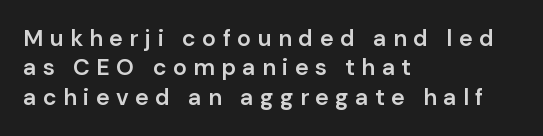
Q: Is the text bold? A: Semi-bold.
Q: Is the text italic (slanted)? A: No, it is upright.
Q: Is the text underlined? A: No.
Q: How is the paragraph aligned? A: Left-aligned.
Q: Is the spacing between letters normal or unusually wide? A: Unusually wide.
Q: Is the spacing between lines tight, normal or loose? A: Normal.
